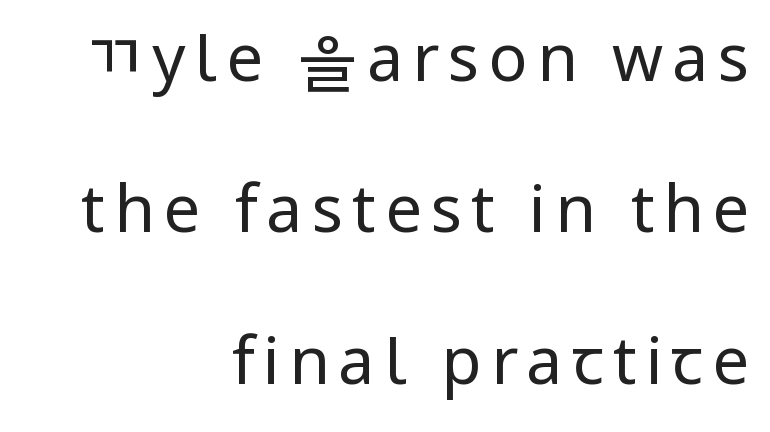
The image shows 65 px regular-weight sans-serif type, upright; set right-aligned, loose line spacing (2.33x), not underlined; low stroke contrast and a medium x-height.
